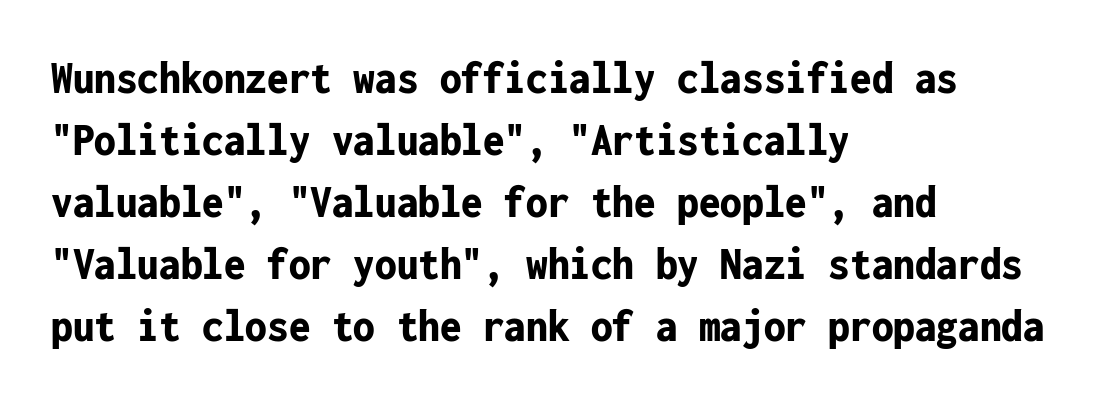
This sample uses plain, unmodified letter spacing. The rows are spaced the way most documents space them. These lines are composed in type without serifs. These words are printed bold, with thick strokes throughout.
